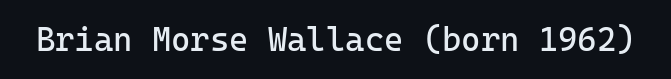
When letters stand straight like this, we call the style roman or upright. Examine the stroke ends and you'll find no serifs. No extra tracking has been applied to these lines. Ink coverage per letter is moderate at most. Think of a typewriter: that constant character pitch is what you see here.
